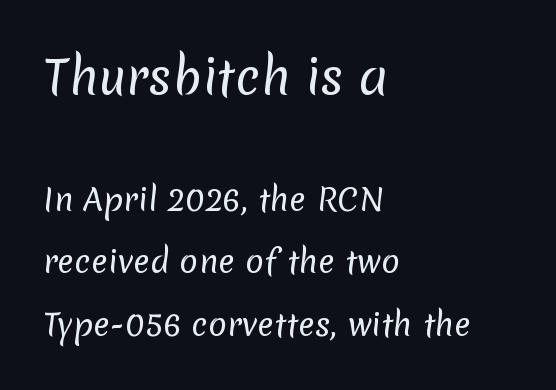
Two sizes are in play, and the larger belongs to the first block. Each stroke keeps to a modest, everyday thickness or less. Character widths vary here, with narrow letters taking less room than wide ones. Nothing unusual about the tracking: characters are spaced as the font intends. If you drew a ruler down the left edge, every line would touch it. Successive baselines arrive slowly, with a big drop between each.
